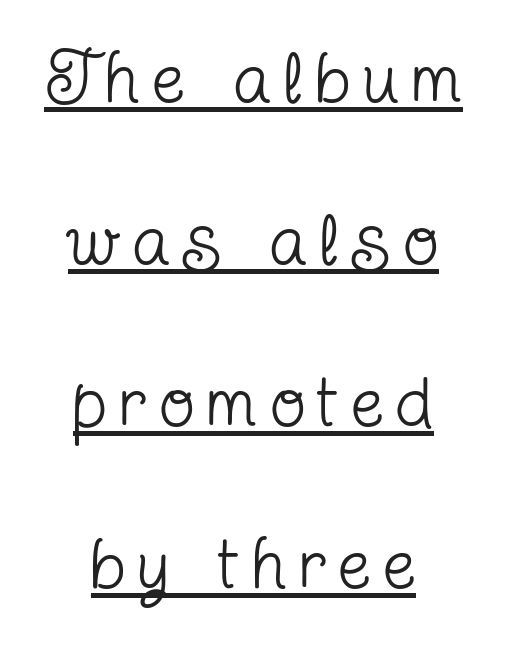
The text was rendered using a seriffed face with decorative stroke endings. Whoever set this chose breathing room over compactness in the vertical rhythm. Typeset on center — no edge is straight. Notice how a bar underscores the lettering throughout. Vertical stems look standard width or narrower in stroke. The font's upright variant was chosen for this text.
